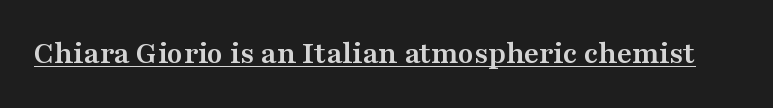
Q: Is the text bold? A: Yes.
Q: Is the text italic (slanted)? A: No, it is upright.
Q: Is the typeface a serif or a sans-serif typeface? A: Serif.
Q: Is the text underlined? A: Yes.
Q: Is the spacing between letters normal or unusually wide? A: Normal.
Q: Width (condensed, normal, or wide)? A: Wide.
Q: Stroke contrast? A: Medium.
Q: x-height? A: Medium.
Q: Monospaced? A: No.
